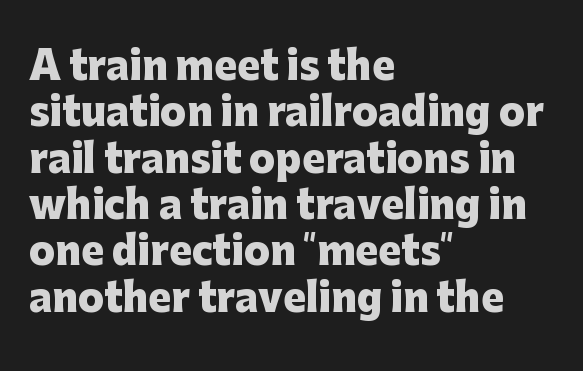
The passage is arranged the way most books set body copy — flush left. Looks like regular typesetting: each glyph gets only the width it needs. You could call the tracking neutral — neither tight nor loose. The words here are not underlined.
